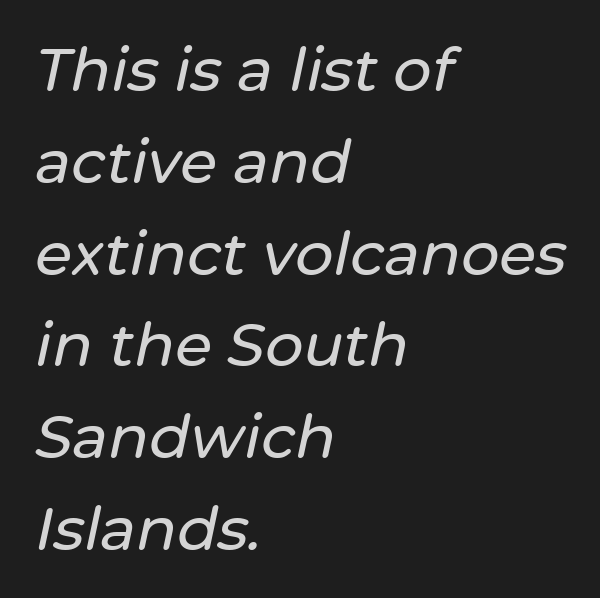
Is the block centered? No — it sits flush against the left margin. Style check: oblique. Whoever set this chose a conventional vertical rhythm. Spacing verdict: proportional, widths tailored to each character. Between one letter and the next there's only the usual sliver of space. The glyphs are unaccompanied by any horizontal stroke below them.
